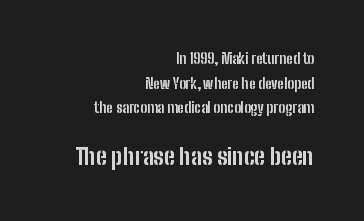
These lines were composed using upright roman letters. These two chunks differ in scale, with the bottom chunk taking the larger measure. The passage shown is not underscored anywhere. The face used here has the dense, thick strokes of a bold.
